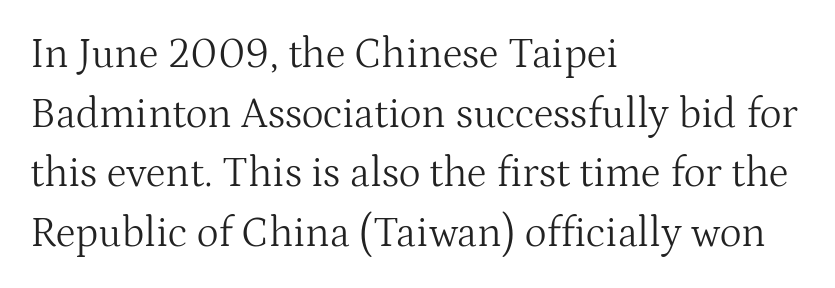
Q: Is the text bold? A: No.
Q: Is the text italic (slanted)? A: No, it is upright.
Q: Is the typeface a serif or a sans-serif typeface? A: Serif.
Q: Is the text underlined? A: No.
Q: How is the paragraph aligned? A: Left-aligned.
Q: Is the spacing between letters normal or unusually wide? A: Normal.
Q: Is the spacing between lines tight, normal or loose? A: Normal.
Q: Width (condensed, normal, or wide)? A: Normal.
Q: Stroke contrast? A: Medium.
Q: x-height? A: Medium.
Q: Monospaced? A: No.
